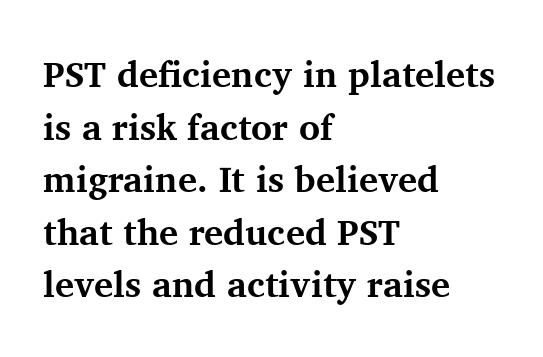
Q: Is the text bold? A: Yes.
Q: Is the text italic (slanted)? A: No, it is upright.
Q: Is the typeface a serif or a sans-serif typeface? A: Serif.
Q: Is the text underlined? A: No.
Q: How is the paragraph aligned? A: Left-aligned.
Q: Is the spacing between letters normal or unusually wide? A: Normal.
Q: Is the spacing between lines tight, normal or loose? A: Normal.
Q: Width (condensed, normal, or wide)? A: Normal.
Q: Stroke contrast? A: Medium.
Q: x-height? A: Medium.
Q: Monospaced? A: No.
